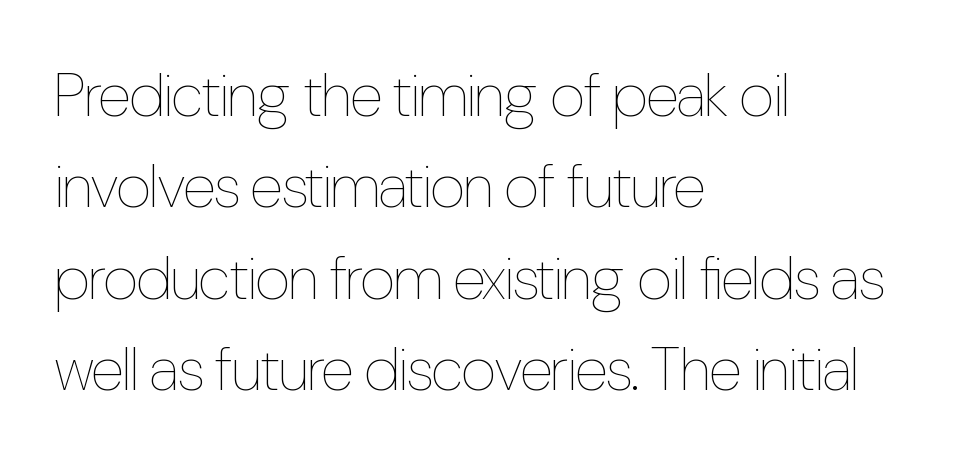
Descender tails drop into unmarked territory. Honestly, the letter spacing is just normal — you wouldn't notice it. A typesetter would call this proportional, since set widths differ per character. Posture: upright roman.
